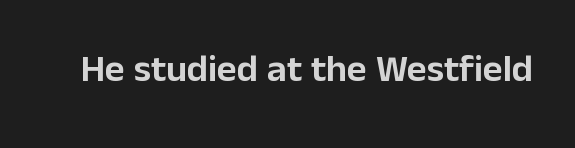
The image shows 38 px sans-serif type, upright; set normal letter spacing, not underlined; low stroke contrast and a medium x-height.
